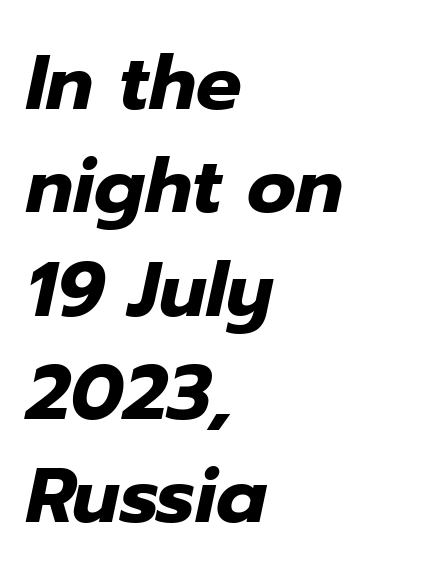
The image shows 76 px heavy type, italic (leaning right); set left-aligned, normal line spacing (1.36x), normal letter spacing, not underlined; low stroke contrast and a medium x-height.
